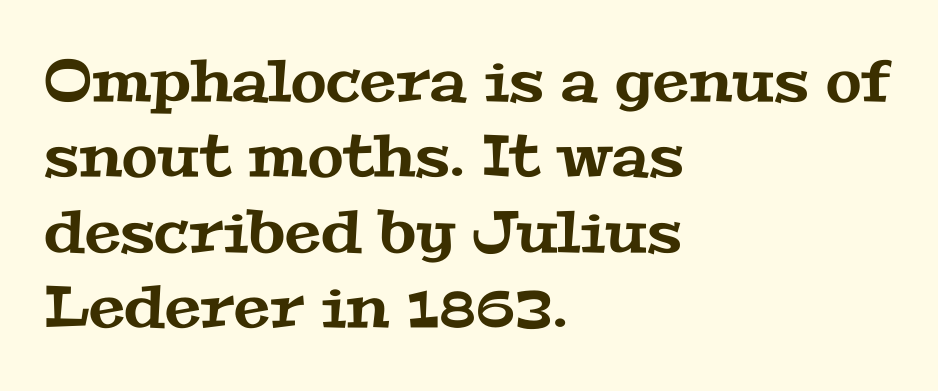
The image shows 58 px wide serif type; set left-aligned, normal line spacing (1.3x), normal letter spacing, not underlined; medium stroke contrast and a medium x-height.
